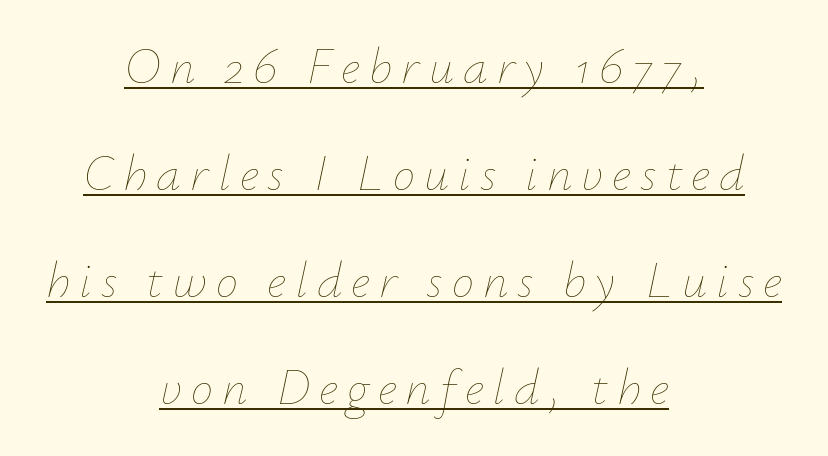
{"italic": "yes", "lean": "right", "slant_degrees": 12, "bold": "no", "weight": "thin", "width": "normal", "stroke_contrast": "low", "x_height": "small", "monospaced": "no", "underline": "yes", "align": "center", "line_spacing": "loose", "line_spacing_ratio": 2.14, "glyph_px": 50}
